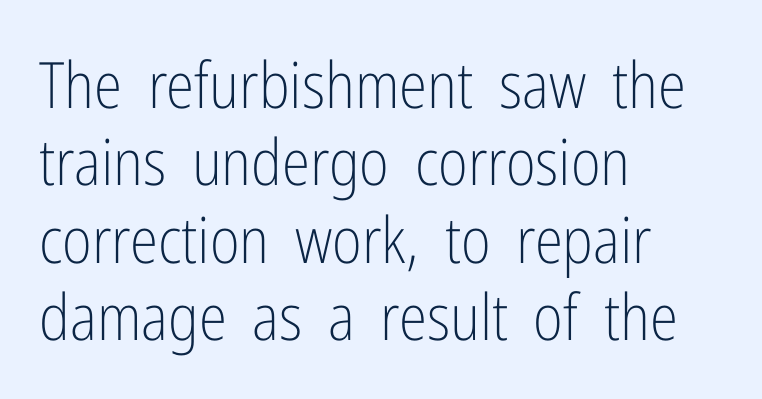
{"serif": "no", "italic": "no", "bold": "no", "weight": "light", "width": "condensed", "stroke_contrast": "low", "x_height": "medium", "monospaced": "no", "underline": "no", "align": "left", "line_spacing_ratio": 1.21, "letter_spacing": "normal", "letter_spacing_em": 0.0, "glyph_px": 64}
